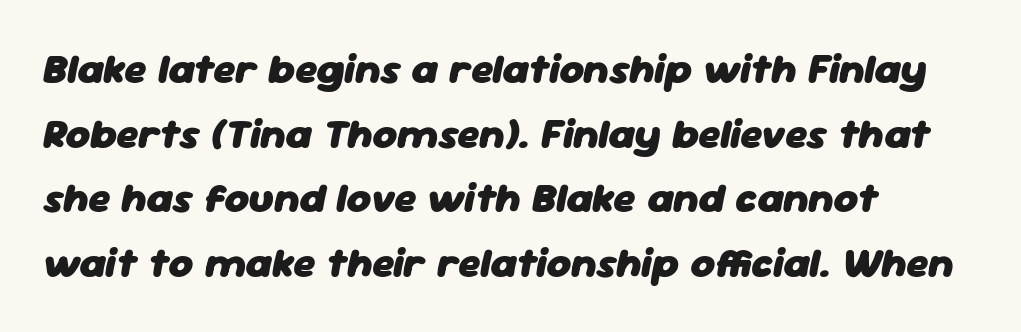
Q: Is the text bold? A: Yes.
Q: Is the text italic (slanted)? A: Yes, it leans right by about 11 degrees.
Q: Is the text underlined? A: No.
Q: How is the paragraph aligned? A: Left-aligned.
Q: Is the spacing between letters normal or unusually wide? A: Normal.
Q: Is the spacing between lines tight, normal or loose? A: Normal.
Q: Width (condensed, normal, or wide)? A: Normal.
Q: Stroke contrast? A: Low.
Q: x-height? A: Medium.
Q: Monospaced? A: No.
